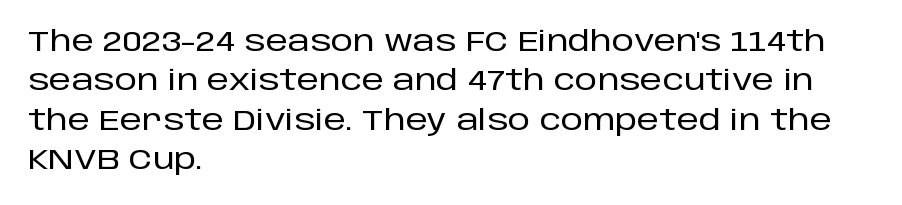
Q: Is the text italic (slanted)? A: No, it is upright.
Q: Is the typeface a serif or a sans-serif typeface? A: Sans-serif.
Q: Is the text underlined? A: No.
Q: How is the paragraph aligned? A: Left-aligned.
Q: Is the spacing between letters normal or unusually wide? A: Normal.
Q: Is the spacing between lines tight, normal or loose? A: Normal.
Q: Width (condensed, normal, or wide)? A: Normal.
Q: Stroke contrast? A: Low.
Q: x-height? A: Large.
Q: Monospaced? A: No.
